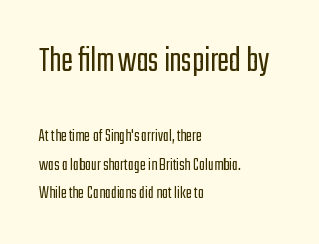
{"serif": "no", "italic": "no", "bold": "no", "weight": "light", "width": "condensed", "stroke_contrast": "low", "x_height": "medium", "monospaced": "no", "underline": "no", "align": "left", "line_spacing": "normal", "line_spacing_ratio": 1.59, "letter_spacing": "normal", "letter_spacing_em": 0.0, "larger_block": "first", "size_ratio": 2.0, "glyph_px": 36}
